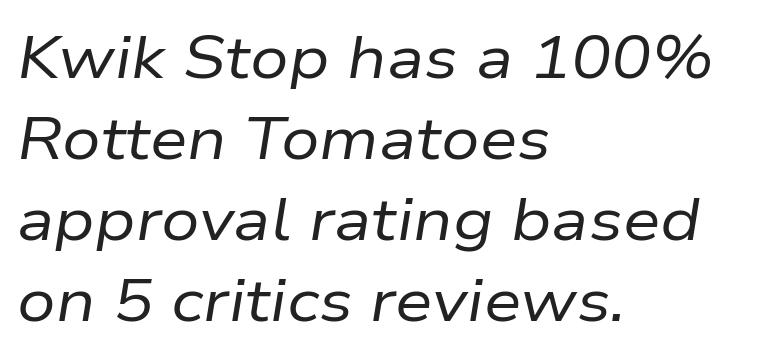
Q: Is the text bold? A: No.
Q: Is the text italic (slanted)? A: Yes, it leans right by about 9 degrees.
Q: Is the text underlined? A: No.
Q: How is the paragraph aligned? A: Left-aligned.
Q: Is the spacing between letters normal or unusually wide? A: Normal.
Q: Is the spacing between lines tight, normal or loose? A: Normal.
Q: Width (condensed, normal, or wide)? A: Normal.
Q: Stroke contrast? A: Low.
Q: x-height? A: Medium.
Q: Monospaced? A: No.
